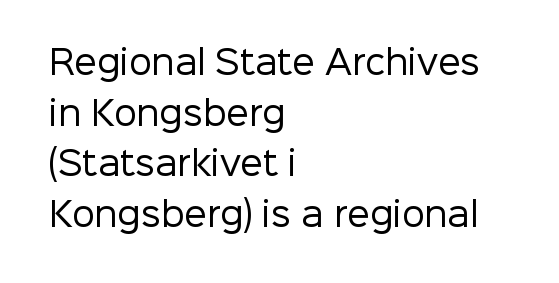
This sample has the flowing, uneven cadence of proportional lettering. Compared with typical paragraphs, the rows here are spaced about the same. A typesetter would call this zero additional tracking. No extra ink here — the face is not bold.
